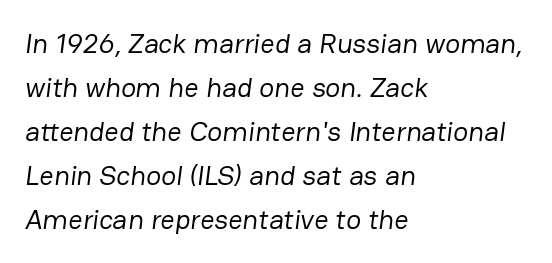
The image shows 28 px regular-weight sans-serif type; set left-aligned, normal line spacing (1.57x), normal letter spacing, not underlined; low stroke contrast and a medium x-height.
